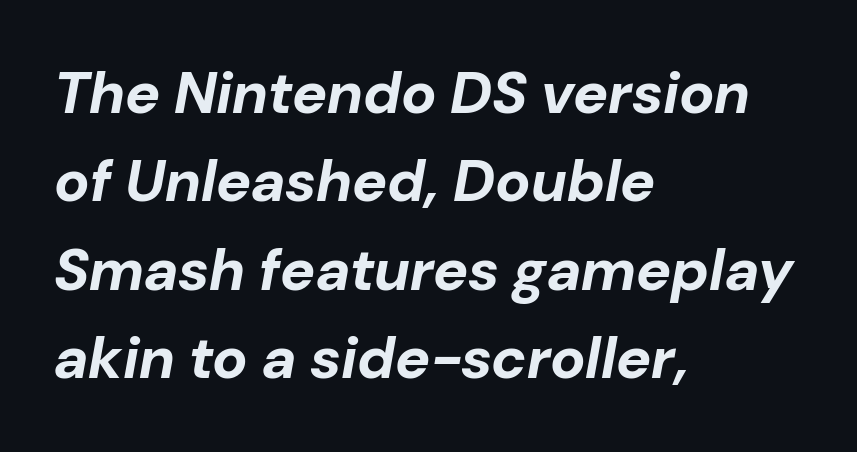
The image shows 59 px bold type, italic (leaning right); set left-aligned, normal line spacing (1.5x), normal letter spacing, not underlined; low stroke contrast and a medium x-height.
